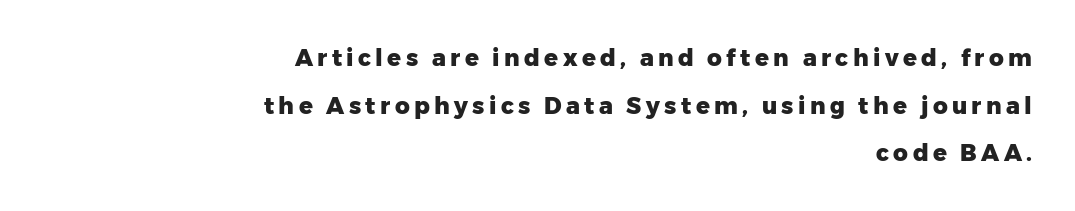
{"italic": "no", "bold": "yes", "underline": "no", "align": "right", "line_spacing": "loose", "line_spacing_ratio": 2.07, "glyph_px": 23}
